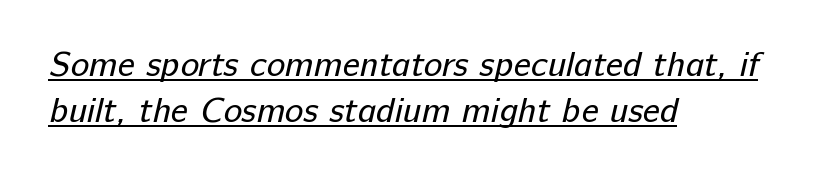
Line spacing here is normal. I'd call this a sans setting — the letters go barefoot. Vertical stems look standard width or narrower in stroke. Looks like regular typesetting: each glyph gets only the width it needs.
